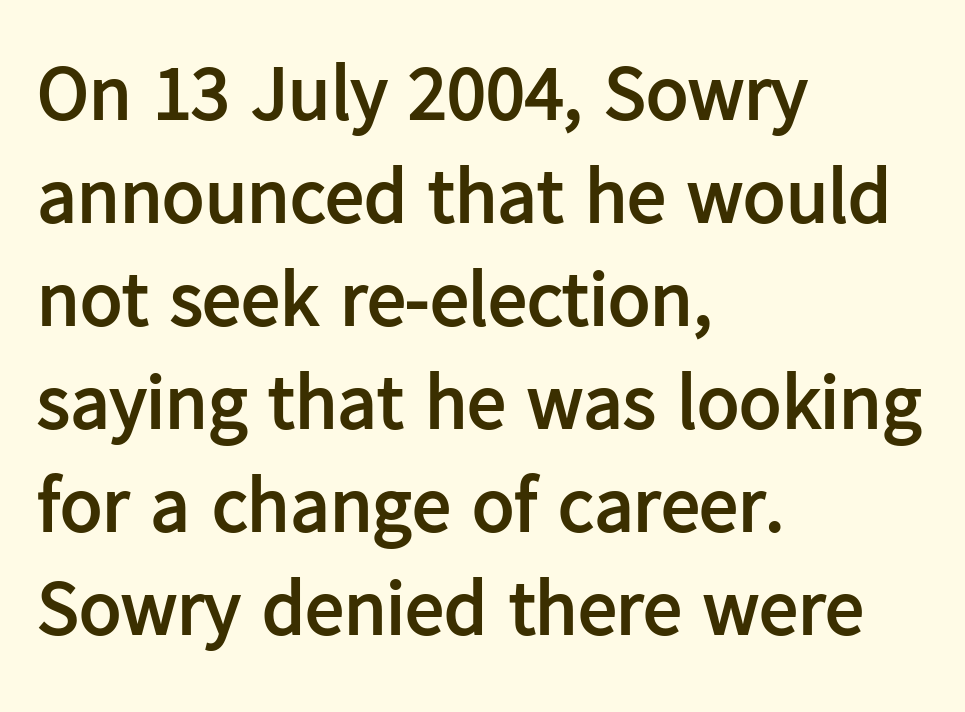
The image shows 78 px semibold sans-serif type, upright; set left-aligned, normal line spacing (1.32x), normal letter spacing, not underlined; low stroke contrast and a medium x-height.
